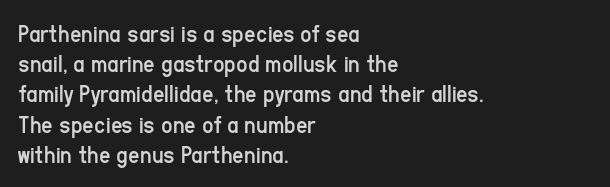
The image shows 25 px text type, upright; set left-aligned, line spacing 1.21x, normal letter spacing, not underlined.
